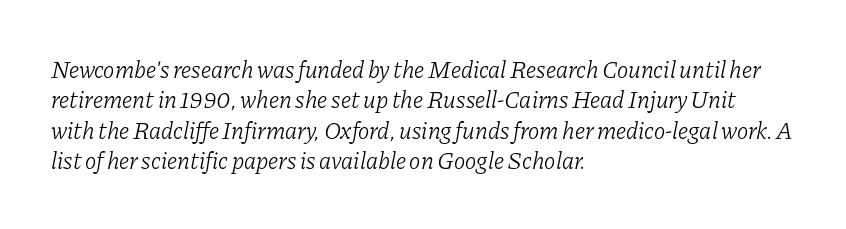
Emphasis-style slanted type is in use. The specimen omits any rule beneath the text block's lines. Ink coverage per letter is moderate at most. Horizontally, the lines are justified to the leading edge only. Between one letter and the next there's only the usual sliver of space. A typesetter would call this leading conventional body-copy spacing.
